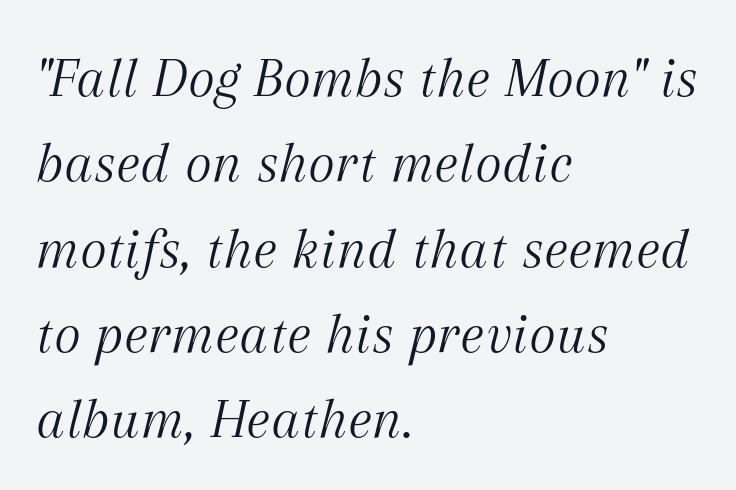
{"serif": "yes", "italic": "yes", "lean": "right", "slant_degrees": 12, "bold": "no", "weight": "light", "width": "normal", "stroke_contrast": "medium", "x_height": "medium", "monospaced": "no", "underline": "no", "align": "left", "line_spacing": "normal", "line_spacing_ratio": 1.47, "letter_spacing": "normal", "letter_spacing_em": 0.0, "glyph_px": 58}
